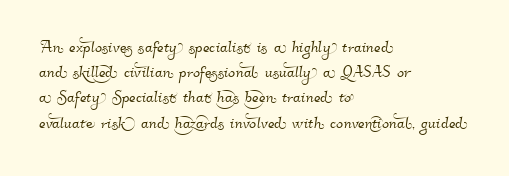
The setting favours the left margin, as ordinary paragraphs usually do. Honestly, the letter spacing is just normal — you wouldn't notice it. The words here are not underlined.
